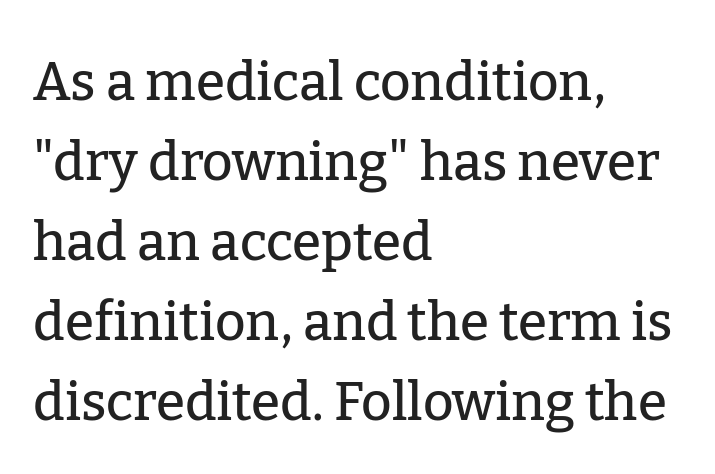
Q: Is the text italic (slanted)? A: No, it is upright.
Q: Is the typeface a serif or a sans-serif typeface? A: Serif.
Q: Is the text underlined? A: No.
Q: How is the paragraph aligned? A: Left-aligned.
Q: Is the spacing between letters normal or unusually wide? A: Normal.
Q: Is the spacing between lines tight, normal or loose? A: Normal.
Q: Width (condensed, normal, or wide)? A: Normal.
Q: Stroke contrast? A: Low.
Q: x-height? A: Medium.
Q: Monospaced? A: No.
